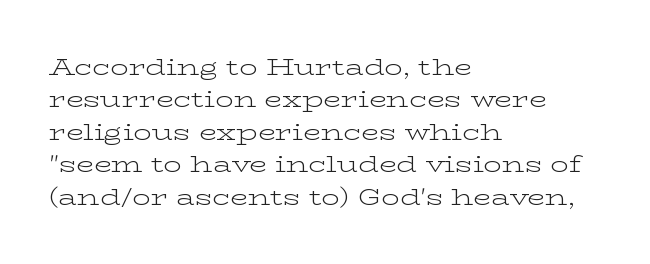
The image shows 23 px text type, upright; set left-aligned, normal line spacing (1.41x), normal letter spacing, not underlined.
